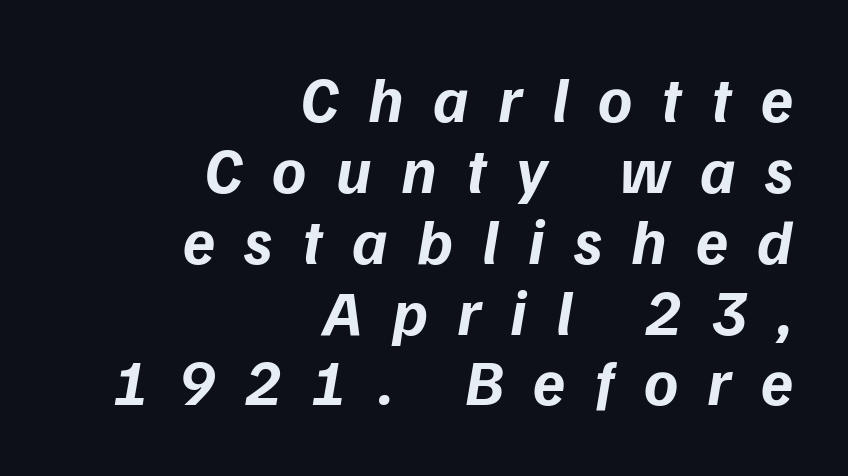
Q: Is the text bold? A: Yes.
Q: Is the typeface a serif or a sans-serif typeface? A: Sans-serif.
Q: Is the text underlined? A: No.
Q: How is the paragraph aligned? A: Right-aligned.
Q: Is the spacing between letters normal or unusually wide? A: Unusually wide.
Q: Is the spacing between lines tight, normal or loose? A: Tight.
Q: Width (condensed, normal, or wide)? A: Normal.
Q: Stroke contrast? A: Low.
Q: x-height? A: Medium.
Q: Monospaced? A: No.
